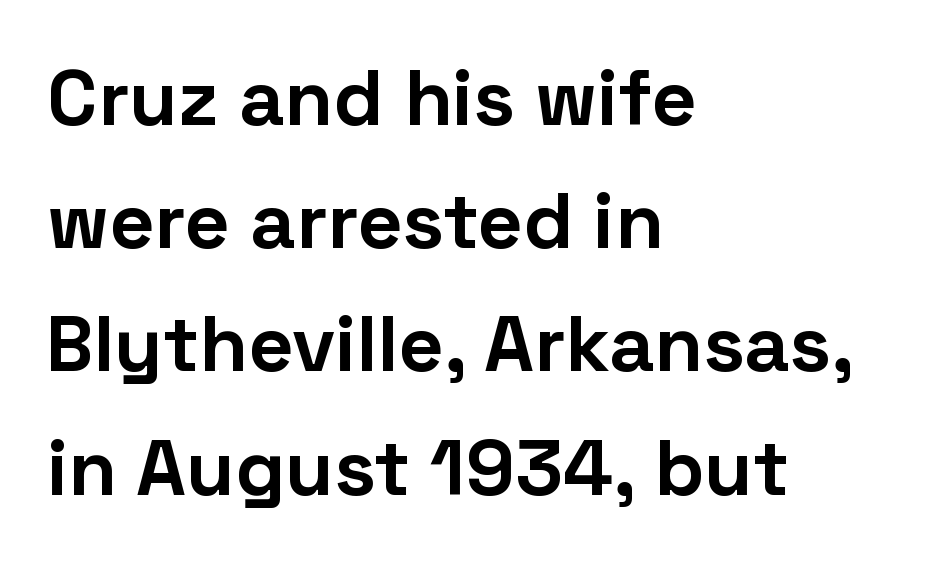
{"serif": "no", "italic": "no", "bold": "yes", "weight": "bold", "width": "normal", "stroke_contrast": "low", "x_height": "medium", "monospaced": "no", "underline": "no", "align": "left", "line_spacing": "normal", "line_spacing_ratio": 1.56, "letter_spacing": "normal", "letter_spacing_em": 0.0, "glyph_px": 79}
